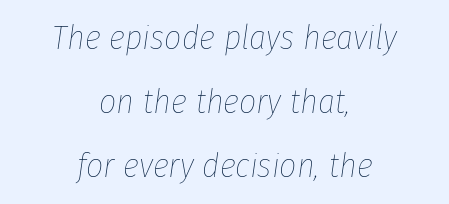
{"italic": "yes", "lean": "right", "slant_degrees": 8, "bold": "no", "weight": "thin", "width": "condensed", "stroke_contrast": "low", "x_height": "medium", "monospaced": "no", "underline": "no", "align": "center", "line_spacing_ratio": 1.88, "letter_spacing": "normal", "letter_spacing_em": 0.0, "glyph_px": 34}
